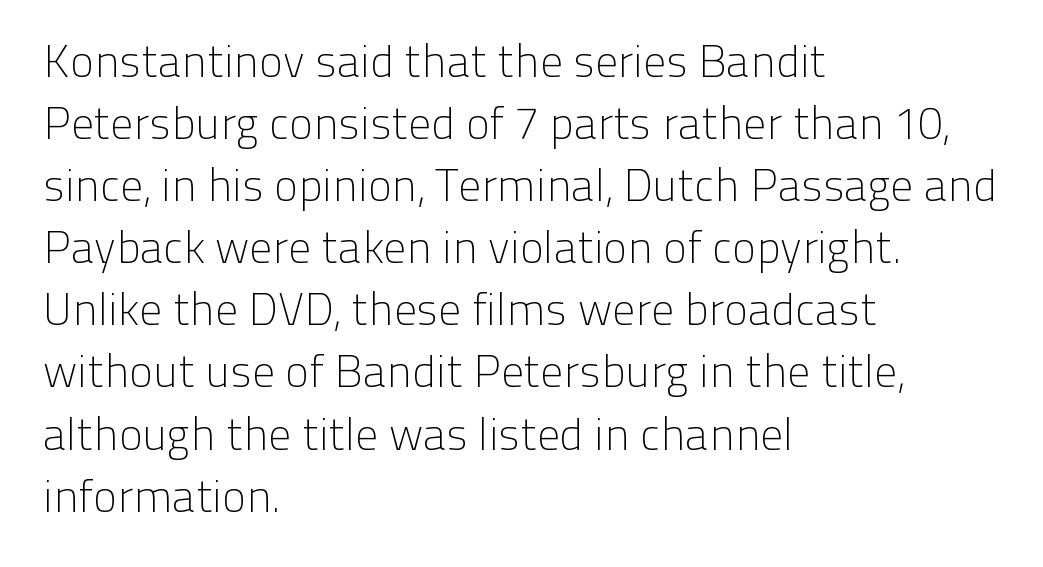
Q: Is the text bold? A: No.
Q: Is the text italic (slanted)? A: No, it is upright.
Q: Is the typeface a serif or a sans-serif typeface? A: Sans-serif.
Q: Is the text underlined? A: No.
Q: How is the paragraph aligned? A: Left-aligned.
Q: Is the spacing between letters normal or unusually wide? A: Normal.
Q: Is the spacing between lines tight, normal or loose? A: Normal.
Q: Width (condensed, normal, or wide)? A: Normal.
Q: Stroke contrast? A: Low.
Q: x-height? A: Medium.
Q: Monospaced? A: No.
